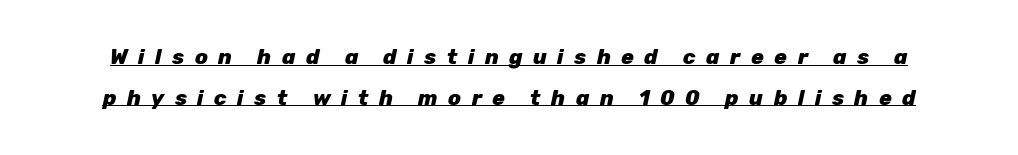
The rendering uses a bold face; every stroke is thick and dark. Substantial extra tracking has been applied to these lines. The whole block is typeset with a tilt. Honestly, the rows look like they've been pulled way apart.
